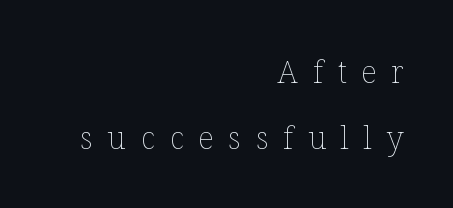
{"italic": "no", "bold": "no", "weight": "thin", "width": "normal", "stroke_contrast": "low", "x_height": "medium", "monospaced": "no", "underline": "no", "align": "right", "line_spacing": "loose", "line_spacing_ratio": 2.12, "letter_spacing": "wide", "letter_spacing_em": 0.48, "glyph_px": 31}
